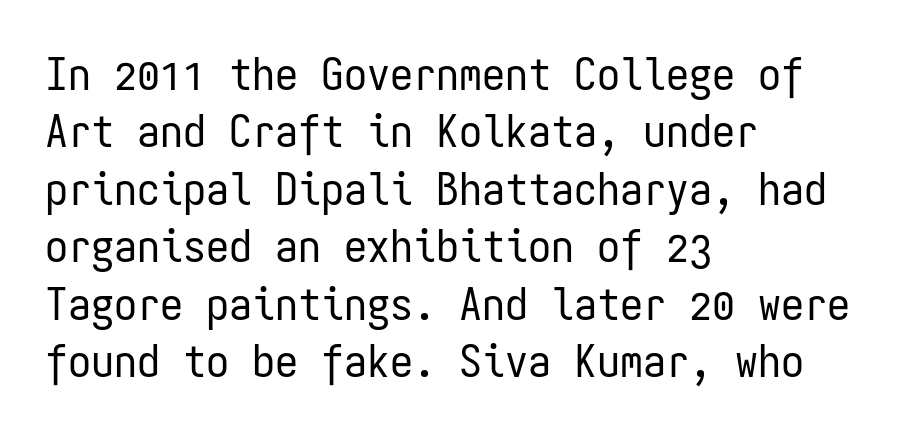
{"serif": "no", "italic": "no", "bold": "no", "weight": "regular", "width": "condensed", "stroke_contrast": "low", "x_height": "medium", "monospaced": "yes", "underline": "no", "align": "left", "line_spacing": "normal", "line_spacing_ratio": 1.25, "letter_spacing": "normal", "letter_spacing_em": 0.0, "glyph_px": 46}
